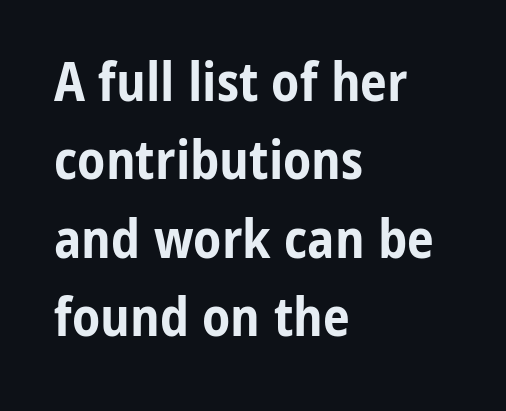
Descenders hang freely into open space. Typographic density is high because the face is bold. Where is the straight margin? On the left. The passage shown is typed in a proportional face where columns would drift.
